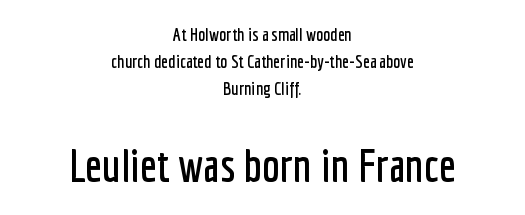
Compared with typical body copy, the letter spacing here is the same. Each letter's strokes conclude bluntly, with no projecting serifs. In this sample the second text group is rendered at the bigger scale. The letters stand straight up with perfectly vertical stems. Quick note: underline off. Proportional: the letters do not fall into vertical columns.
